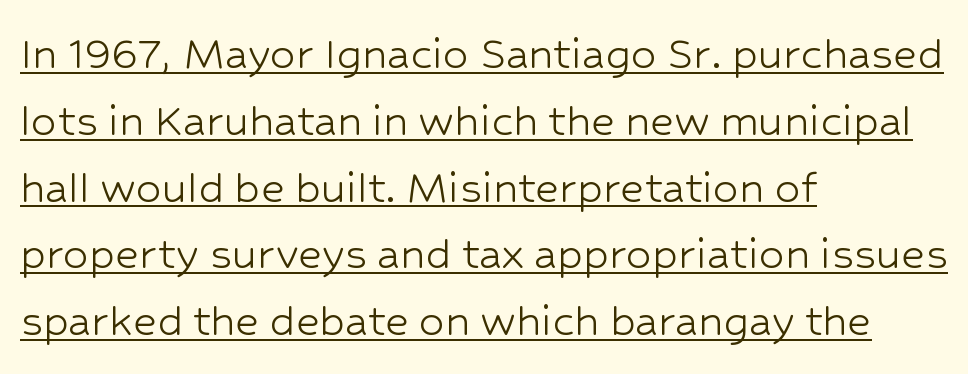
The image shows 51 px light sans-serif type, upright; set left-aligned, normal line spacing (1.31x), normal letter spacing, underlined; low stroke contrast and a medium x-height.
